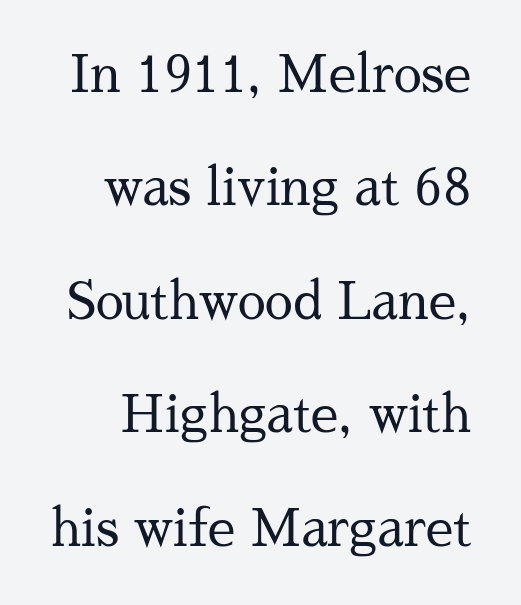
{"serif": "yes", "italic": "no", "bold": "no", "weight": "regular", "width": "normal", "stroke_contrast": "medium", "x_height": "medium", "monospaced": "no", "underline": "no", "line_spacing": "loose", "line_spacing_ratio": 2.27, "letter_spacing": "normal", "letter_spacing_em": 0.0, "glyph_px": 50}
